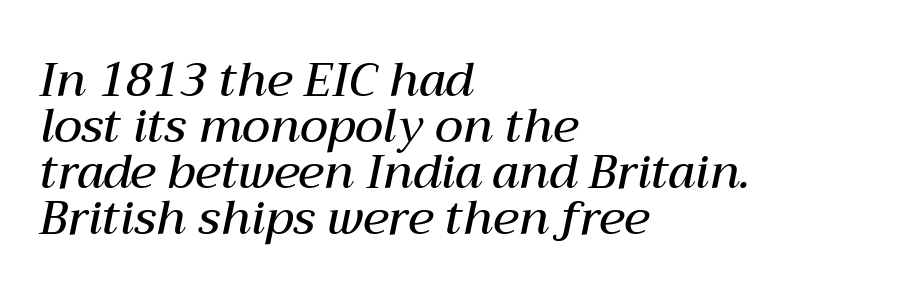
{"italic": "yes", "lean": "right", "slant_degrees": 12, "bold": "semi", "weight": "semibold", "width": "normal", "stroke_contrast": "medium", "x_height": "medium", "monospaced": "no", "underline": "no", "align": "left", "line_spacing": "tight", "line_spacing_ratio": 0.98, "letter_spacing": "normal", "letter_spacing_em": 0.0, "glyph_px": 47}
